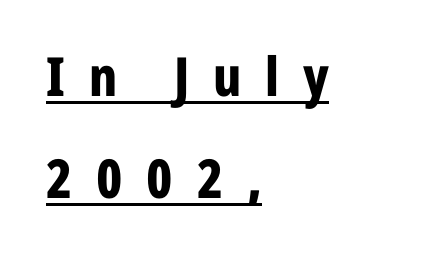
Q: Is the text bold? A: Yes.
Q: Is the text italic (slanted)? A: No, it is upright.
Q: Is the typeface a serif or a sans-serif typeface? A: Sans-serif.
Q: Is the text underlined? A: Yes.
Q: How is the paragraph aligned? A: Left-aligned.
Q: Is the spacing between letters normal or unusually wide? A: Unusually wide.
Q: Width (condensed, normal, or wide)? A: Condensed.
Q: Stroke contrast? A: Low.
Q: x-height? A: Medium.
Q: Monospaced? A: No.
